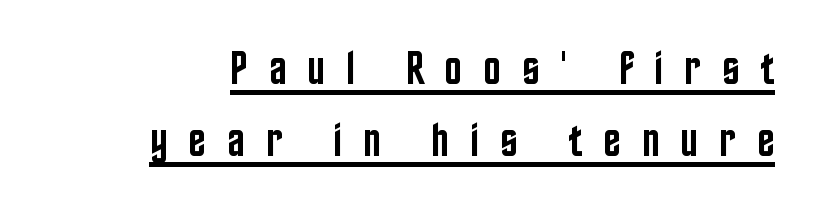
{"serif": "no", "italic": "no", "bold": "semi", "weight": "semibold", "width": "condensed", "stroke_contrast": "low", "x_height": "large", "monospaced": "no", "underline": "yes", "line_spacing": "normal", "line_spacing_ratio": 1.56, "letter_spacing": "wide", "letter_spacing_em": 0.46, "glyph_px": 46}
